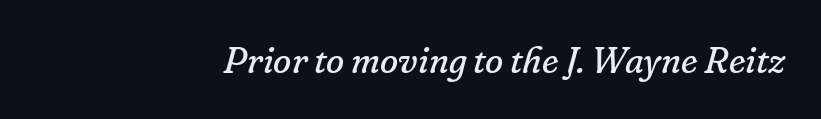
The space beneath each line is pristine and unruled. The tracking reads as untouched default to a designer's eye. The glyphs look as if they've been sheared to an angle. Bold? No — there's no thickening of the strokes. Do the characters align in a grid? No, the font is proportional.
